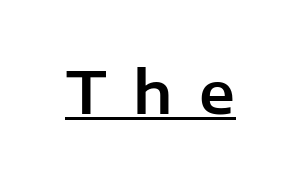
{"serif": "no", "italic": "no", "width": "normal", "stroke_contrast": "low", "x_height": "medium", "monospaced": "no", "underline": "yes", "letter_spacing": "wide", "letter_spacing_em": 0.46, "glyph_px": 58}
